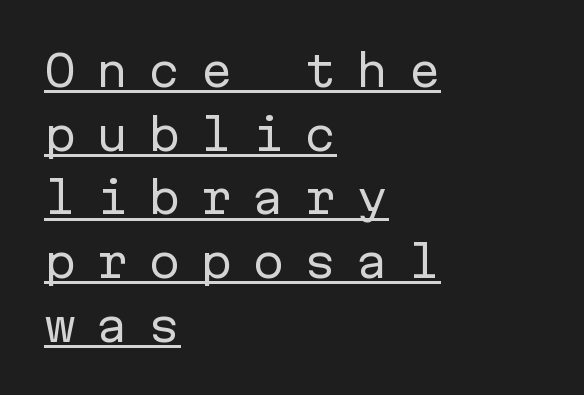
Q: Is the text bold? A: No.
Q: Is the text italic (slanted)? A: No, it is upright.
Q: Is the typeface a serif or a sans-serif typeface? A: Sans-serif.
Q: Is the text underlined? A: Yes.
Q: How is the paragraph aligned? A: Left-aligned.
Q: Is the spacing between letters normal or unusually wide? A: Unusually wide.
Q: Is the spacing between lines tight, normal or loose? A: Normal.
Q: Width (condensed, normal, or wide)? A: Normal.
Q: Stroke contrast? A: Low.
Q: x-height? A: Medium.
Q: Monospaced? A: Yes.
